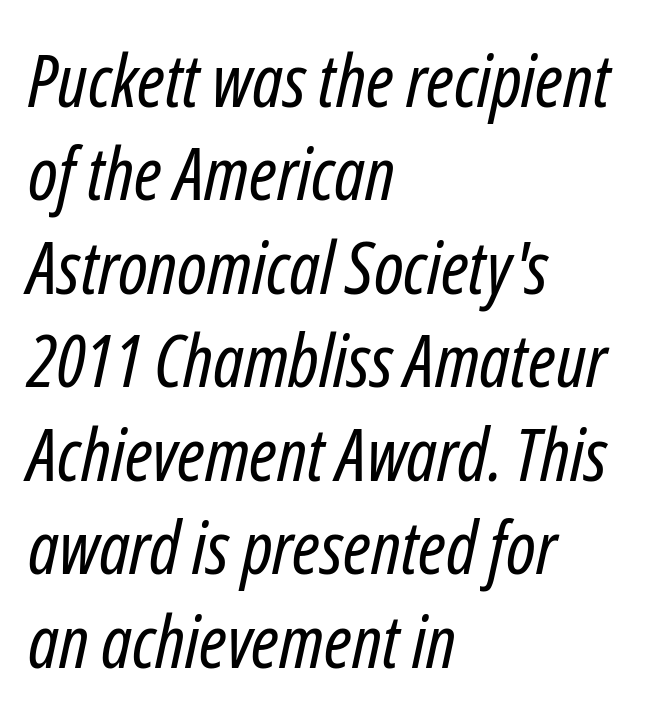
The text carries the slant typical of an italic or oblique font. No extra tracking has been applied to these lines. Horizontal alignment here is leftward, the default for most running prose. Stroke mass is kept to a normal reading level or below. The leading is moderate, giving the passage an even texture. The space beneath each line is pristine and unruled.
